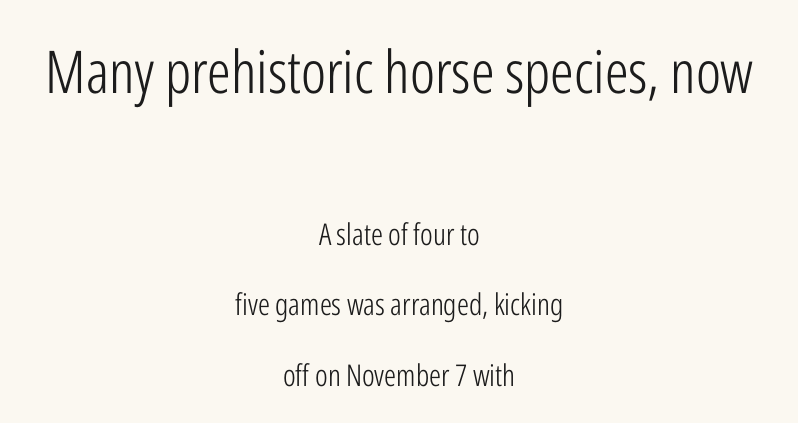
{"serif": "no", "italic": "no", "bold": "no", "weight": "light", "width": "condensed", "stroke_contrast": "low", "x_height": "medium", "monospaced": "no", "underline": "no", "align": "center", "line_spacing": "loose", "line_spacing_ratio": 2.35, "letter_spacing": "normal", "letter_spacing_em": 0.0, "larger_block": "first", "size_ratio": 1.97, "glyph_px": 59}
